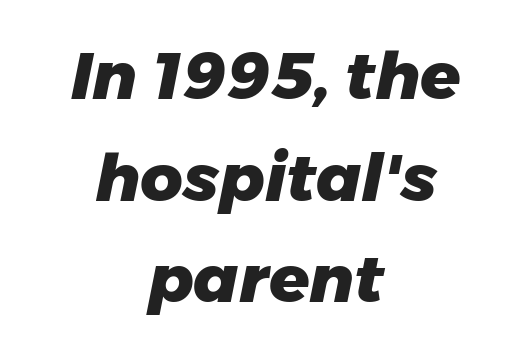
The image shows 66 px heavy type, italic (leaning right); set centered, normal line spacing (1.54x), normal letter spacing, not underlined; low stroke contrast and a medium x-height.
